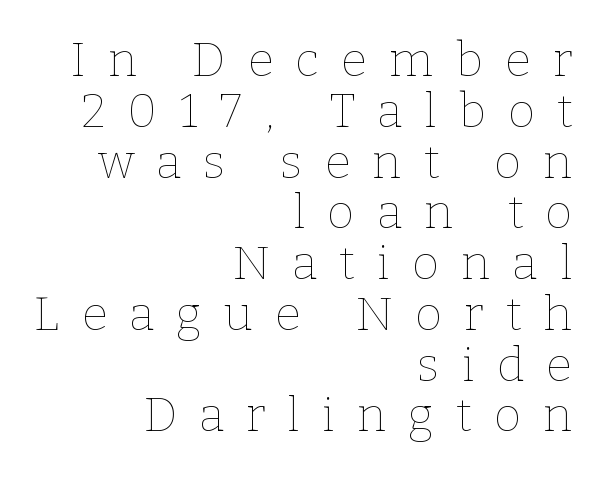
Q: Is the text bold? A: No.
Q: Is the text italic (slanted)? A: No, it is upright.
Q: Is the text underlined? A: No.
Q: How is the paragraph aligned? A: Right-aligned.
Q: Is the spacing between letters normal or unusually wide? A: Unusually wide.
Q: Is the spacing between lines tight, normal or loose? A: Tight.
Q: Width (condensed, normal, or wide)? A: Normal.
Q: Stroke contrast? A: Low.
Q: x-height? A: Medium.
Q: Monospaced? A: No.
